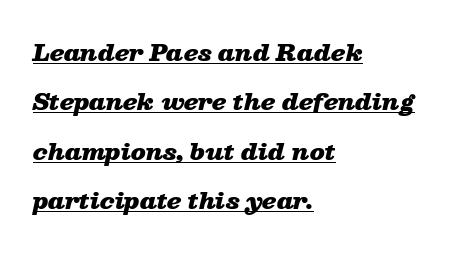
Q: Is the text bold? A: Yes.
Q: Is the text italic (slanted)? A: Yes, it leans right by about 13 degrees.
Q: Is the text underlined? A: Yes.
Q: How is the paragraph aligned? A: Left-aligned.
Q: Is the spacing between letters normal or unusually wide? A: Normal.
Q: Is the spacing between lines tight, normal or loose? A: Loose.
